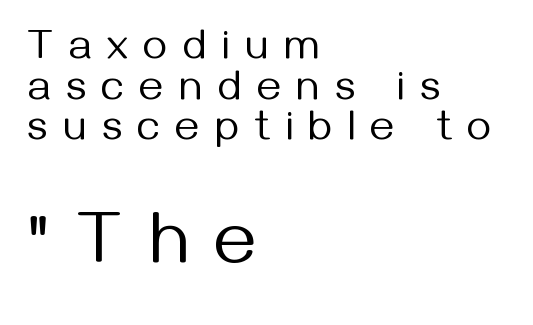
Q: Is the text bold? A: No.
Q: Is the text italic (slanted)? A: No, it is upright.
Q: Is the typeface a serif or a sans-serif typeface? A: Sans-serif.
Q: Is the text underlined? A: No.
Q: How is the paragraph aligned? A: Left-aligned.
Q: Is the spacing between letters normal or unusually wide? A: Unusually wide.
Q: Is the spacing between lines tight, normal or loose? A: Tight.
Q: Which block of text is set in a larger size, the first (top) or the second (bottom)? A: The second (bottom) one.
Q: Width (condensed, normal, or wide)? A: Normal.
Q: Stroke contrast? A: Medium.
Q: x-height? A: Medium.
Q: Monospaced? A: No.
